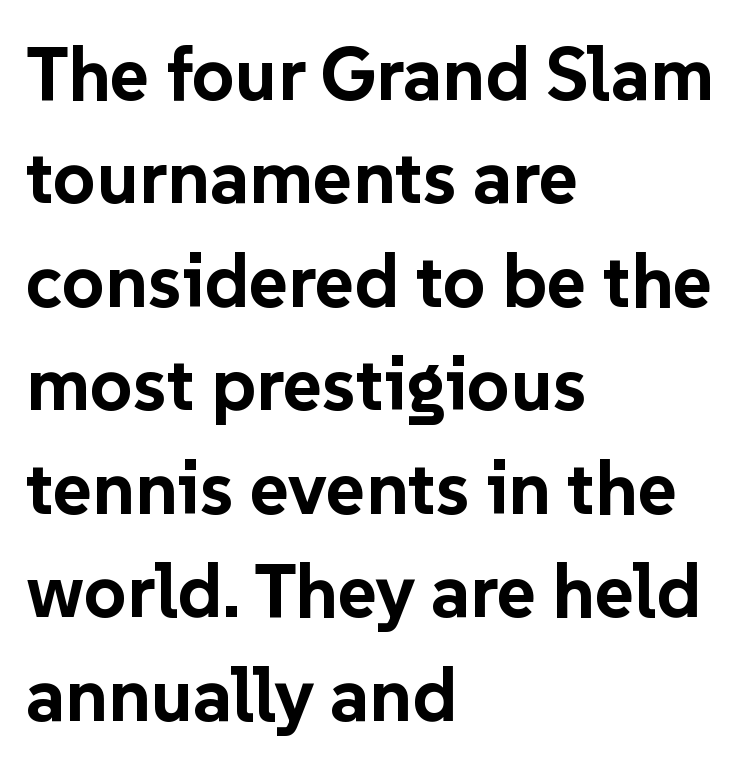
{"serif": "no", "italic": "no", "bold": "yes", "weight": "bold", "width": "normal", "stroke_contrast": "low", "x_height": "medium", "monospaced": "no", "underline": "no", "align": "left", "line_spacing": "normal", "line_spacing_ratio": 1.38, "letter_spacing": "normal", "letter_spacing_em": 0.0, "glyph_px": 75}
